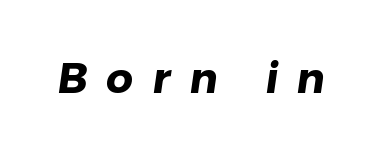
The image shows 42 px heavy sans-serif type; set unusually wide letter spacing (+0.45 em), not underlined; low stroke contrast and a medium x-height.
